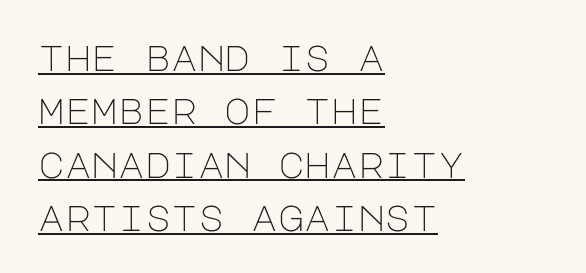
{"serif": "no", "italic": "no", "bold": "no", "weight": "light", "width": "normal", "stroke_contrast": "low", "x_height": "large", "underline": "yes", "align": "left", "line_spacing": "normal", "line_spacing_ratio": 1.48, "letter_spacing": "normal", "letter_spacing_em": 0.0, "glyph_px": 36}
